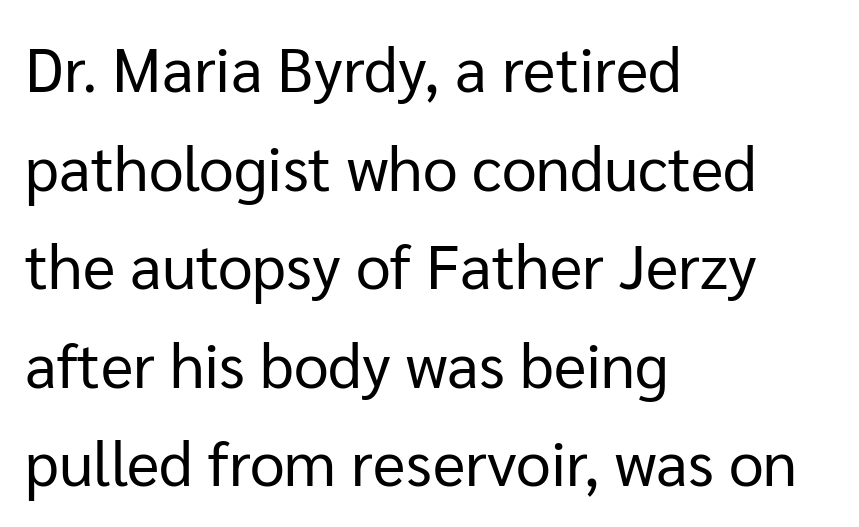
Q: Is the text bold? A: No.
Q: Is the text italic (slanted)? A: No, it is upright.
Q: Is the typeface a serif or a sans-serif typeface? A: Sans-serif.
Q: Is the text underlined? A: No.
Q: How is the paragraph aligned? A: Left-aligned.
Q: Is the spacing between letters normal or unusually wide? A: Normal.
Q: Is the spacing between lines tight, normal or loose? A: Normal.
Q: Width (condensed, normal, or wide)? A: Normal.
Q: Stroke contrast? A: Low.
Q: x-height? A: Medium.
Q: Monospaced? A: No.
